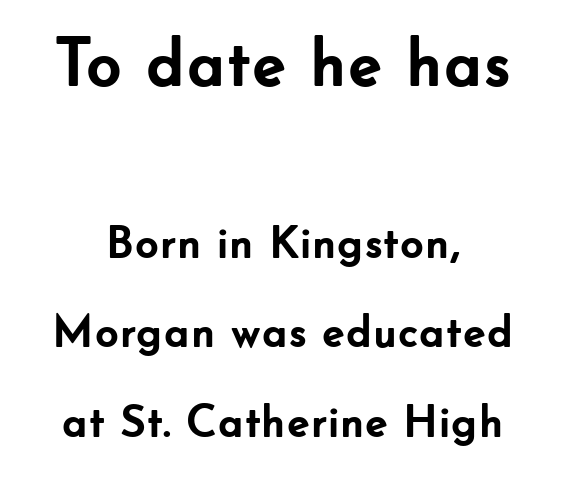
Q: Is the text bold? A: Yes.
Q: Is the text italic (slanted)? A: No, it is upright.
Q: Is the typeface a serif or a sans-serif typeface? A: Sans-serif.
Q: Is the text underlined? A: No.
Q: How is the paragraph aligned? A: Centered.
Q: Is the spacing between letters normal or unusually wide? A: Normal.
Q: Is the spacing between lines tight, normal or loose? A: Loose.
Q: Which block of text is set in a larger size, the first (top) or the second (bottom)? A: The first (top) one.
Q: Width (condensed, normal, or wide)? A: Normal.
Q: Stroke contrast? A: Low.
Q: x-height? A: Small.
Q: Monospaced? A: No.
